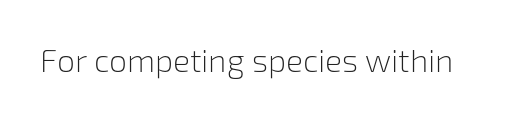
The image shows 32 px light sans-serif type, upright; set normal letter spacing, not underlined; low stroke contrast and a medium x-height.
